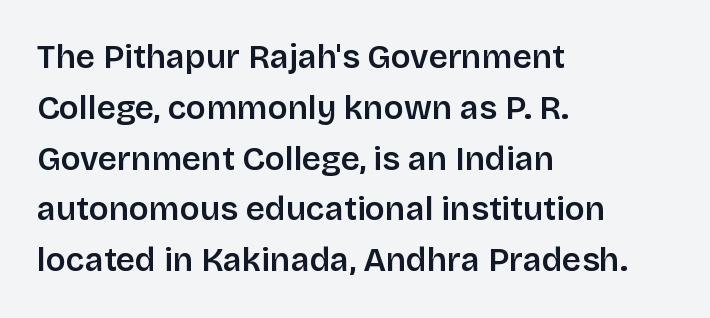
{"serif": "no", "italic": "no", "bold": "semi", "weight": "semibold", "width": "normal", "stroke_contrast": "low", "x_height": "large", "monospaced": "no", "underline": "no", "align": "left", "line_spacing": "normal", "line_spacing_ratio": 1.54, "letter_spacing": "normal", "letter_spacing_em": 0.0, "glyph_px": 33}
